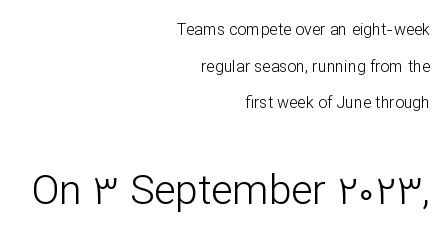
{"serif": "no", "italic": "no", "bold": "no", "weight": "light", "width": "normal", "stroke_contrast": "low", "x_height": "medium", "monospaced": "no", "underline": "no", "align": "right", "line_spacing": "loose", "line_spacing_ratio": 2.29, "letter_spacing": "normal", "letter_spacing_em": 0.0, "larger_block": "second", "size_ratio": 2.56, "glyph_px": 41}
